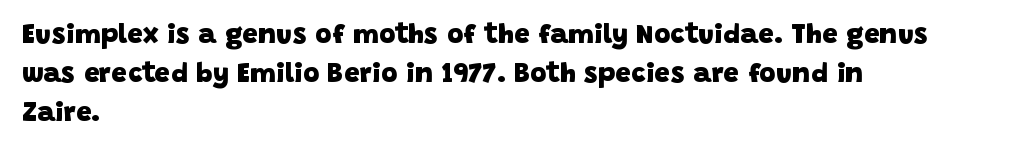
Q: Is the text bold? A: Yes.
Q: Is the typeface a serif or a sans-serif typeface? A: Sans-serif.
Q: Is the text underlined? A: No.
Q: How is the paragraph aligned? A: Left-aligned.
Q: Is the spacing between letters normal or unusually wide? A: Normal.
Q: Is the spacing between lines tight, normal or loose? A: Normal.
Q: Width (condensed, normal, or wide)? A: Normal.
Q: Stroke contrast? A: Low.
Q: x-height? A: Large.
Q: Monospaced? A: No.
